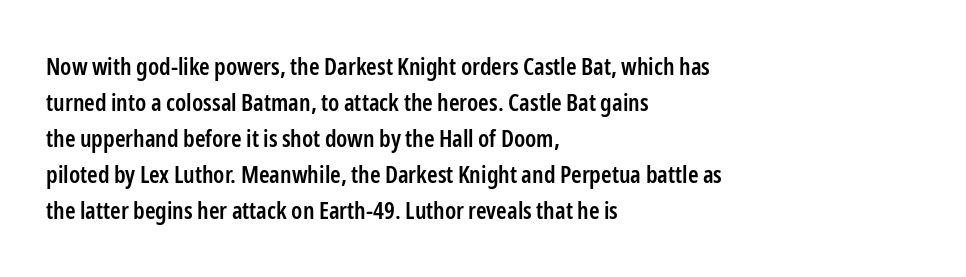
{"italic": "no", "bold": "semi", "underline": "no", "align": "left", "line_spacing": "normal", "line_spacing_ratio": 1.5, "letter_spacing": "normal", "letter_spacing_em": 0.0, "glyph_px": 24}
